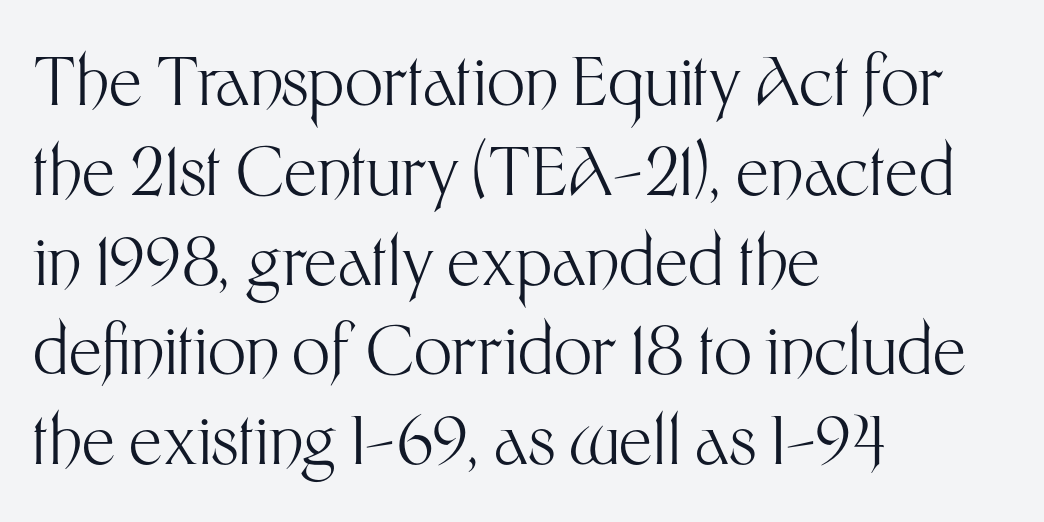
The image shows 67 px light sans-serif type, upright; set left-aligned, normal line spacing (1.34x), normal letter spacing, not underlined; medium stroke contrast and a medium x-height.
